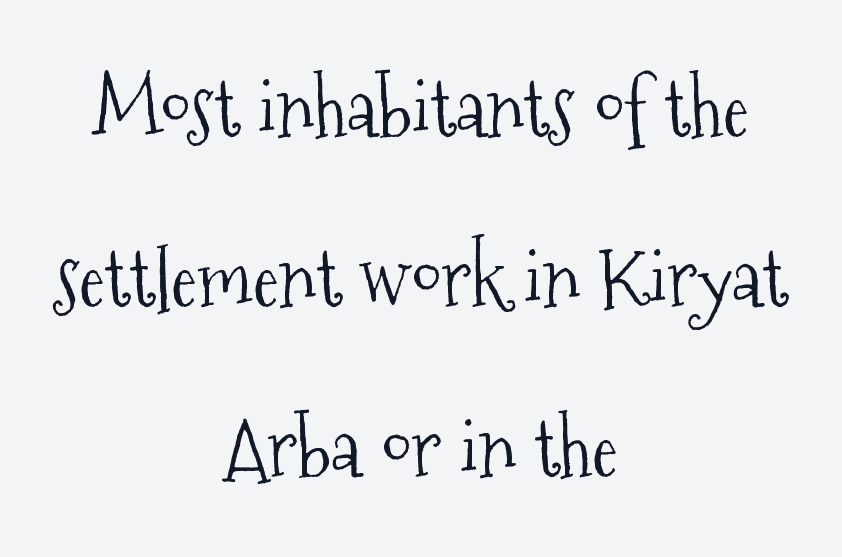
Heaviness? Minimal to ordinary, like unemphasized prose. Does the copy run flush right? No — it is centered line by line. Each letter keeps its own natural width here, so spacing adapts to shape. The type sits square on the baseline with zero lean. Nothing unusual about the tracking: characters are spaced as the font intends.
